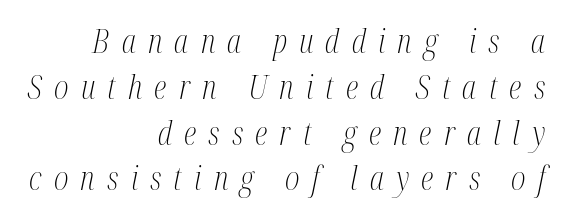
Q: Is the text bold? A: No.
Q: Is the text italic (slanted)? A: Yes, it leans right by about 12 degrees.
Q: Is the typeface a serif or a sans-serif typeface? A: Serif.
Q: Is the text underlined? A: No.
Q: How is the paragraph aligned? A: Right-aligned.
Q: Is the spacing between letters normal or unusually wide? A: Unusually wide.
Q: Is the spacing between lines tight, normal or loose? A: Normal.
Q: Width (condensed, normal, or wide)? A: Condensed.
Q: Stroke contrast? A: Medium.
Q: x-height? A: Medium.
Q: Monospaced? A: No.
